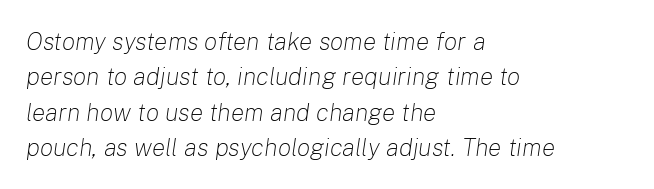
Q: Is the text bold? A: No.
Q: Is the text italic (slanted)? A: Yes, it leans right by about 8 degrees.
Q: Is the text underlined? A: No.
Q: How is the paragraph aligned? A: Left-aligned.
Q: Is the spacing between letters normal or unusually wide? A: Normal.
Q: Is the spacing between lines tight, normal or loose? A: Normal.
